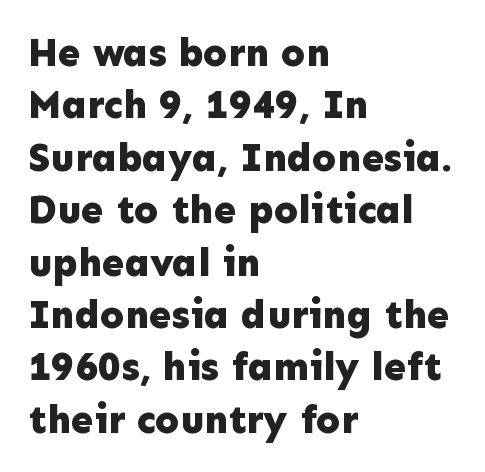
The image shows 40 px bold sans-serif type, upright; set left-aligned, normal line spacing (1.31x), normal letter spacing, not underlined; low stroke contrast and a medium x-height.
